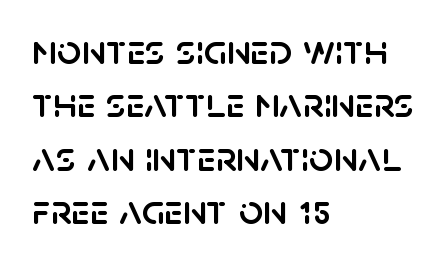
Q: Is the text italic (slanted)? A: No, it is upright.
Q: Is the typeface a serif or a sans-serif typeface? A: Sans-serif.
Q: Is the text underlined? A: No.
Q: How is the paragraph aligned? A: Left-aligned.
Q: Is the spacing between letters normal or unusually wide? A: Normal.
Q: Width (condensed, normal, or wide)? A: Normal.
Q: Stroke contrast? A: Low.
Q: x-height? A: Large.
Q: Monospaced? A: No.
